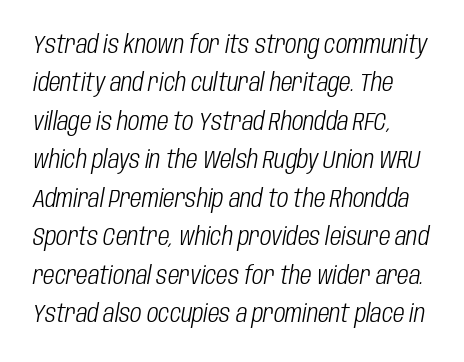
{"italic": "yes", "lean": "right", "slant_degrees": 10, "bold": "no", "underline": "no", "line_spacing": "normal", "line_spacing_ratio": 1.54, "letter_spacing": "normal", "letter_spacing_em": 0.0, "glyph_px": 25}
